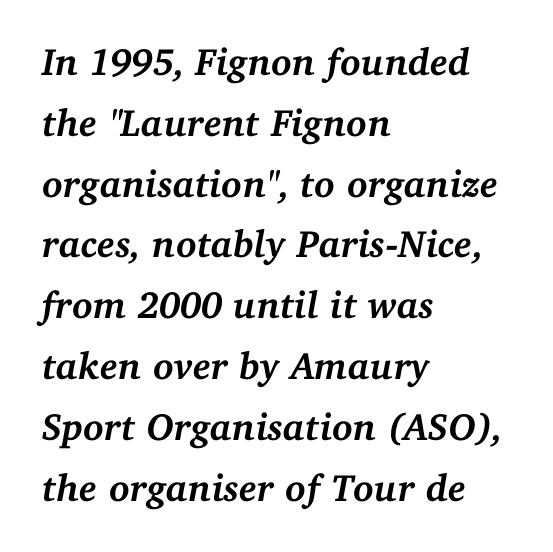
The rendering uses natural spacing where letterforms have individual widths. Heavy, bold letterforms. Quick note: italic. Type style note: has serifs. Nobody touched the tracking dial on this one.
